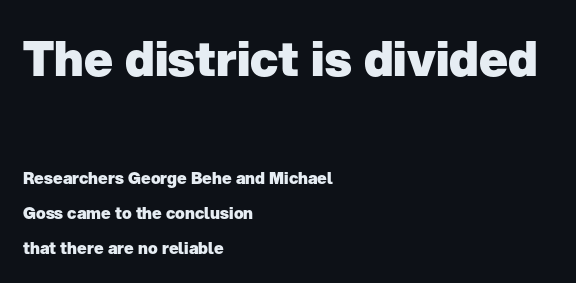
Q: Is the text bold? A: Yes.
Q: Is the text italic (slanted)? A: No, it is upright.
Q: Is the typeface a serif or a sans-serif typeface? A: Sans-serif.
Q: Is the text underlined? A: No.
Q: How is the paragraph aligned? A: Left-aligned.
Q: Is the spacing between letters normal or unusually wide? A: Normal.
Q: Is the spacing between lines tight, normal or loose? A: Loose.
Q: Which block of text is set in a larger size, the first (top) or the second (bottom)? A: The first (top) one.
Q: Width (condensed, normal, or wide)? A: Normal.
Q: Stroke contrast? A: Low.
Q: x-height? A: Medium.
Q: Monospaced? A: No.
